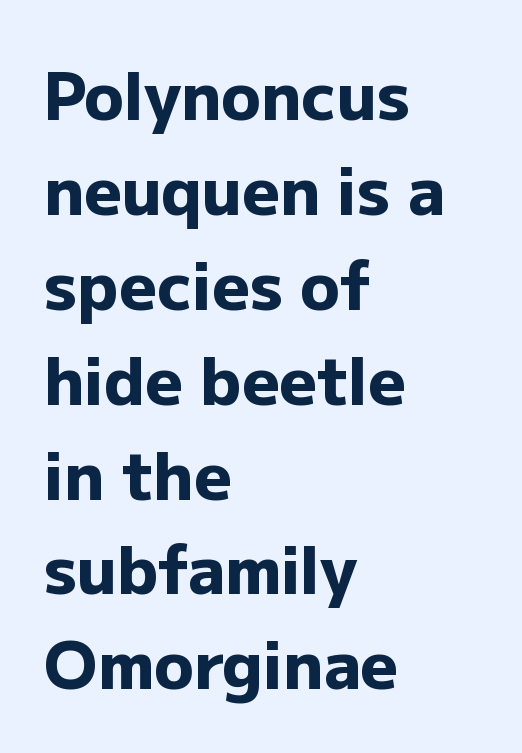
The image shows 65 px heavy sans-serif type, upright; set left-aligned, normal line spacing (1.46x), normal letter spacing, not underlined; low stroke contrast and a medium x-height.
